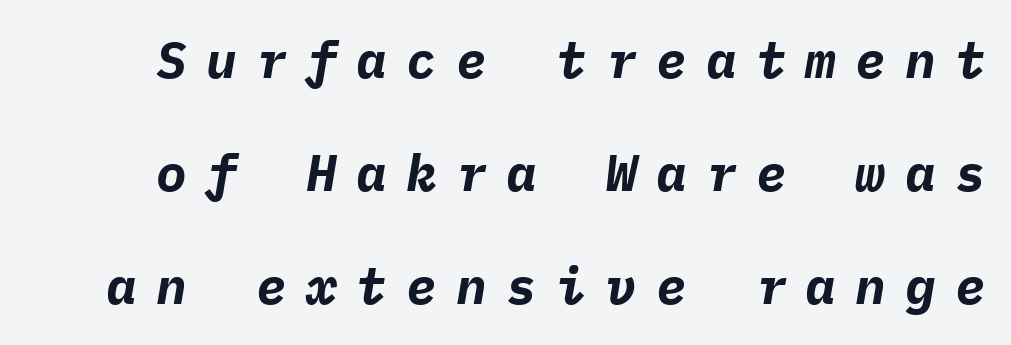
Unmarked baselines from the first word to the last. The glyphs look as if they've been sheared to an angle. Weight check: bold — yes, fully. Whoever set this chose breathing room over compactness in the vertical rhythm. Here the designer chose a console-style face with uniform glyph widths.
